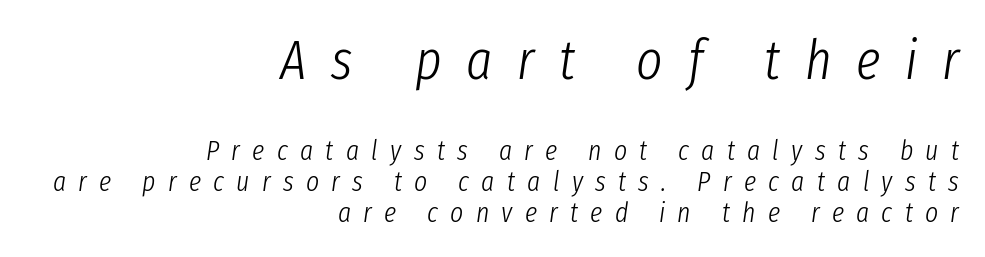
Weight: regular or lighter. This layout puts the oversized block above and the modest block below. Think of a printed novel: that variable character pitch is what you see here. This sample uses an oblique cut, with every glyph tilted off the vertical. Loose tracking; the words dissolve into strings of separated letters. The text block is weighted toward the right margin, trailing off unevenly leftward.
